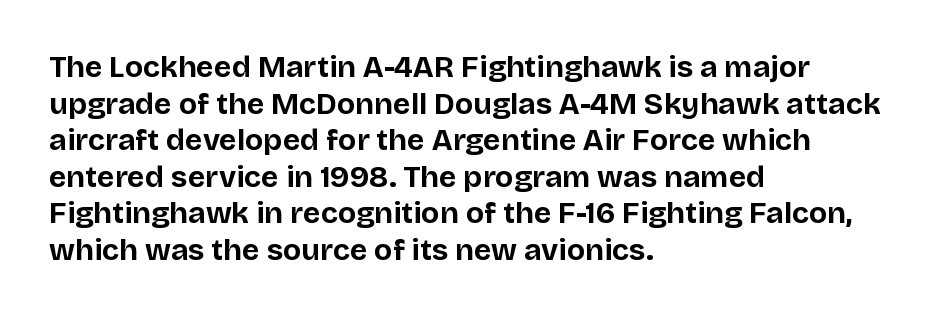
The image shows 30 px bold sans-serif type, upright; set left-aligned, line spacing 1.22x, normal letter spacing, not underlined; low stroke contrast and a large x-height.
